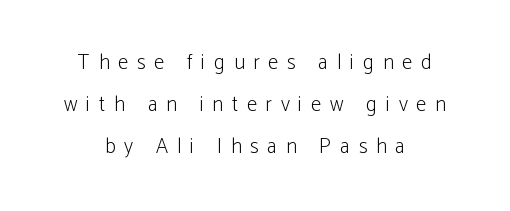
Q: Is the text bold? A: No.
Q: Is the text italic (slanted)? A: No, it is upright.
Q: Is the text underlined? A: No.
Q: How is the paragraph aligned? A: Centered.
Q: Is the spacing between letters normal or unusually wide? A: Unusually wide.
Q: Is the spacing between lines tight, normal or loose? A: Loose.
